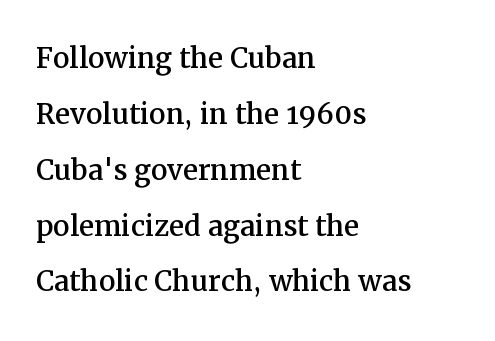
{"serif": "yes", "italic": "no", "width": "normal", "stroke_contrast": "medium", "x_height": "medium", "monospaced": "no", "underline": "no", "align": "left", "line_spacing": "normal", "line_spacing_ratio": 1.51, "letter_spacing": "normal", "letter_spacing_em": 0.0, "glyph_px": 37}
